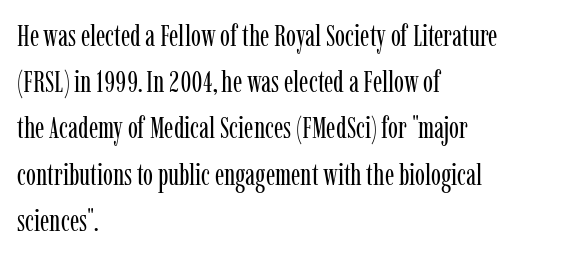
The image shows 30 px regular-weight, condensed serif type, upright; set left-aligned, normal line spacing (1.54x), normal letter spacing, not underlined; low stroke contrast and a medium x-height.
